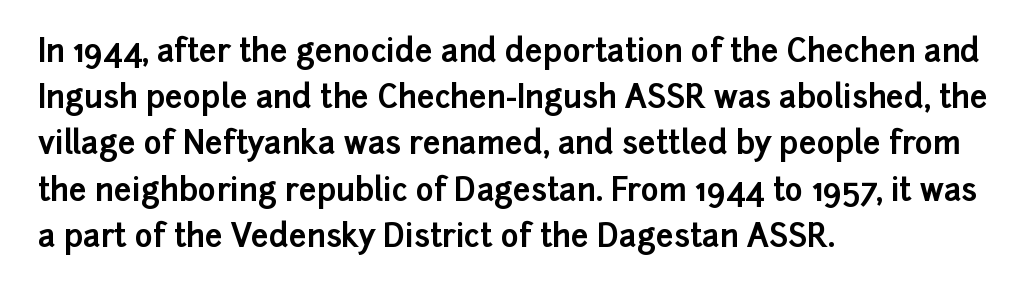
Q: Is the text bold? A: Yes.
Q: Is the text italic (slanted)? A: No, it is upright.
Q: Is the typeface a serif or a sans-serif typeface? A: Sans-serif.
Q: Is the text underlined? A: No.
Q: How is the paragraph aligned? A: Left-aligned.
Q: Is the spacing between letters normal or unusually wide? A: Normal.
Q: Is the spacing between lines tight, normal or loose? A: Normal.
Q: Width (condensed, normal, or wide)? A: Normal.
Q: Stroke contrast? A: Low.
Q: x-height? A: Medium.
Q: Monospaced? A: No.
